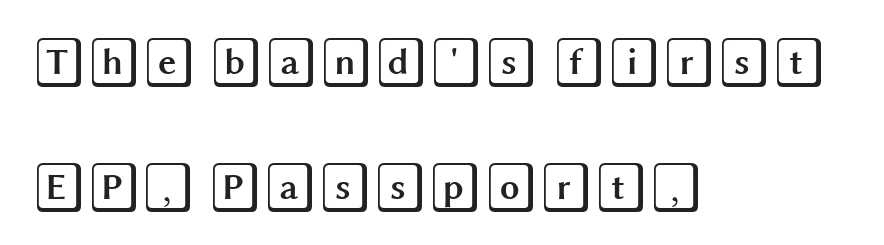
{"italic": "no", "width": "wide", "x_height": "large", "underline": "no", "align": "left", "line_spacing": "loose", "line_spacing_ratio": 2.5, "letter_spacing": "normal", "letter_spacing_em": 0.0, "glyph_px": 50}
